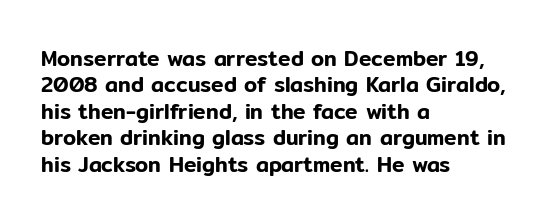
Q: Is the text italic (slanted)? A: No, it is upright.
Q: Is the text underlined? A: No.
Q: How is the paragraph aligned? A: Left-aligned.
Q: Is the spacing between letters normal or unusually wide? A: Normal.
Q: Is the spacing between lines tight, normal or loose? A: Normal.
